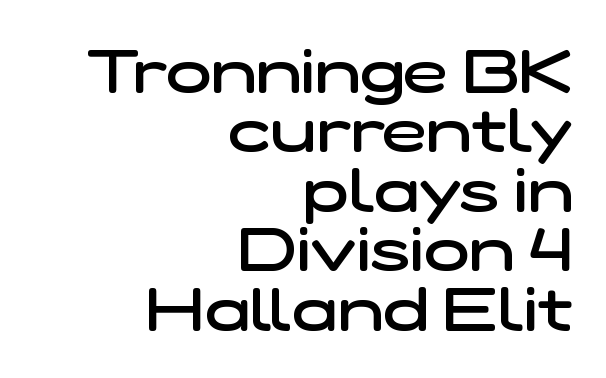
Vertically, the passage feels compressed, each row crowding the next. Do the characters align in a grid? No, the font is proportional. Glyph-to-glyph distance matches everyday printed text. Reading down the block, your eye finds every line finishing at a fixed right position.
